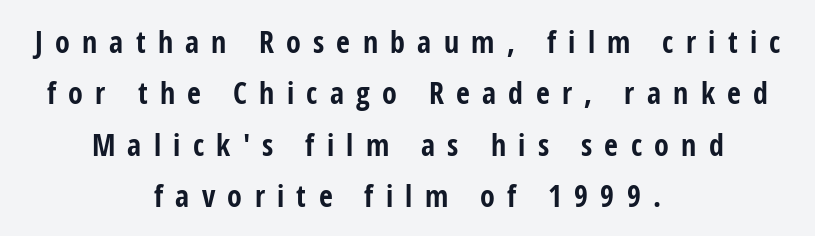
Q: Is the text bold? A: Yes.
Q: Is the text italic (slanted)? A: No, it is upright.
Q: Is the typeface a serif or a sans-serif typeface? A: Sans-serif.
Q: Is the text underlined? A: No.
Q: How is the paragraph aligned? A: Centered.
Q: Is the spacing between letters normal or unusually wide? A: Unusually wide.
Q: Width (condensed, normal, or wide)? A: Condensed.
Q: Stroke contrast? A: Low.
Q: x-height? A: Medium.
Q: Monospaced? A: No.
